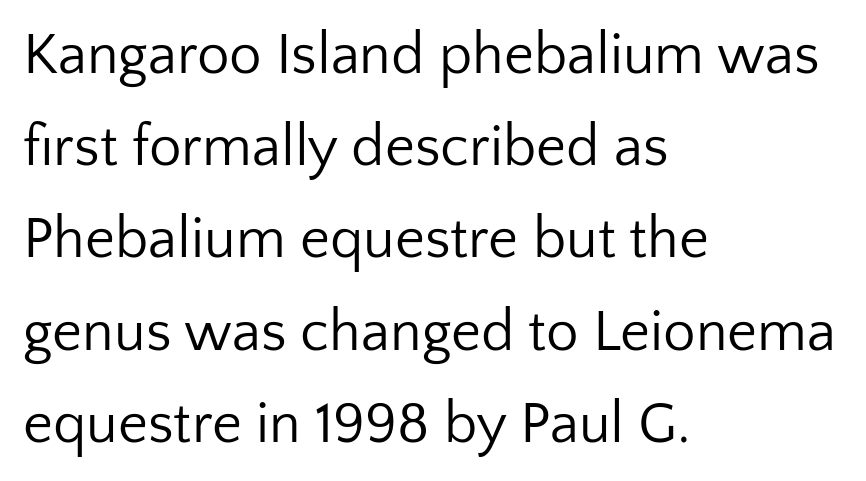
Q: Is the text bold? A: No.
Q: Is the text italic (slanted)? A: No, it is upright.
Q: Is the typeface a serif or a sans-serif typeface? A: Sans-serif.
Q: Is the text underlined? A: No.
Q: How is the paragraph aligned? A: Left-aligned.
Q: Is the spacing between letters normal or unusually wide? A: Normal.
Q: Is the spacing between lines tight, normal or loose? A: Normal.
Q: Width (condensed, normal, or wide)? A: Normal.
Q: Stroke contrast? A: Low.
Q: x-height? A: Medium.
Q: Monospaced? A: No.
